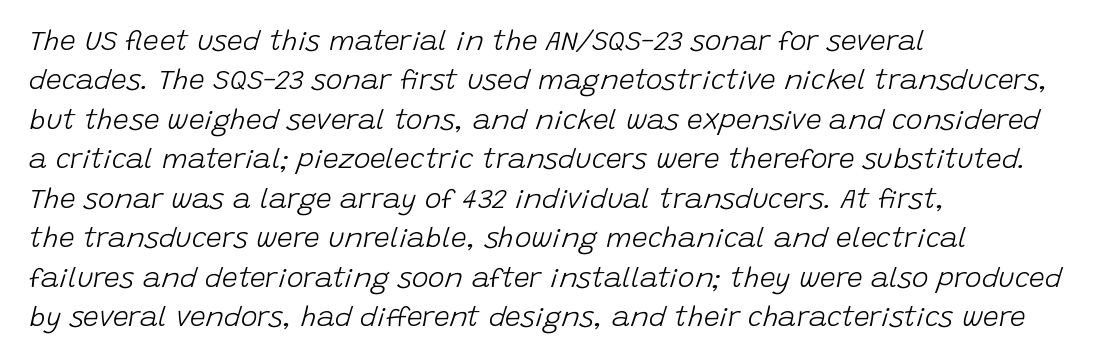
Honestly, there is no underline to notice here at all. Does the leading feel generous? No, just average. The letters sit at their default tracking, neither squeezed nor spread. Weight: regular or lighter. The passage shown is typed in a proportional face where columns would drift. Where is the straight margin? On the left.
